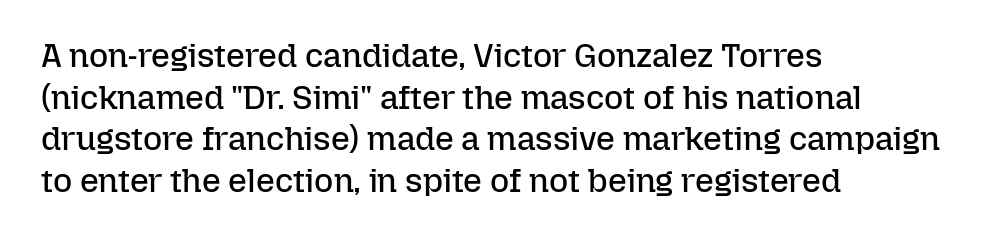
Q: Is the text bold? A: No.
Q: Is the text italic (slanted)? A: No, it is upright.
Q: Is the text underlined? A: No.
Q: How is the paragraph aligned? A: Left-aligned.
Q: Is the spacing between letters normal or unusually wide? A: Normal.
Q: Is the spacing between lines tight, normal or loose? A: Normal.
Q: Width (condensed, normal, or wide)? A: Normal.
Q: Stroke contrast? A: Low.
Q: x-height? A: Medium.
Q: Monospaced? A: No.
